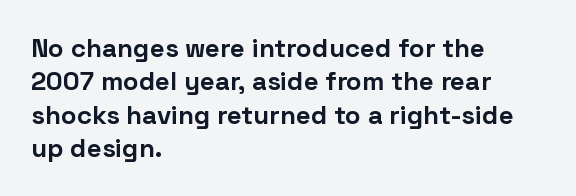
In terms of posture, this sample is upright. Look at the stroke-to-counter ratio: heavy, a bold. Notice how descenders clear the ascenders below comfortably — that's standard leading. The zone under the glyphs is completely vacant. The rendering keeps characters at their native spacing.
